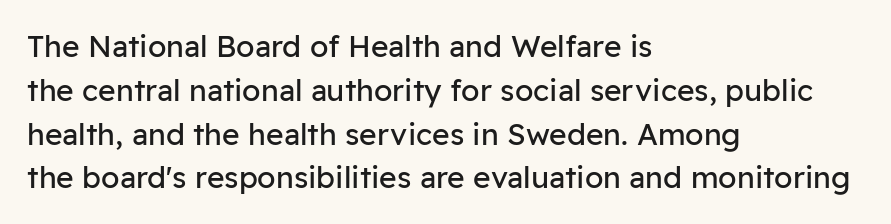
The lines are quadded left. The letters advance in unequal steps, a hallmark of proportional type. Tracking value appears to be zero — textbook default spacing. Compared with a typical body face, this is equally light or lighter still. Tall strokes in this sample are plumb rather than angled.
